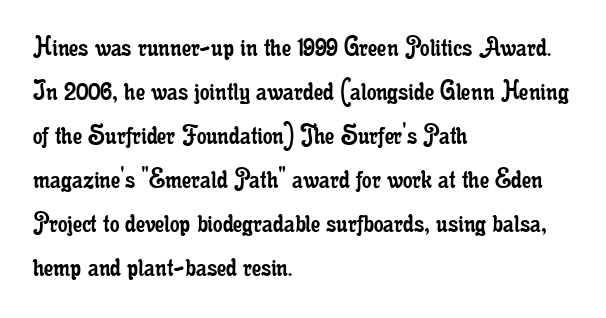
The image shows 30 px regular-weight, condensed serif type, upright; set left-aligned, normal line spacing (1.47x), normal letter spacing, not underlined; low stroke contrast and a small x-height.
